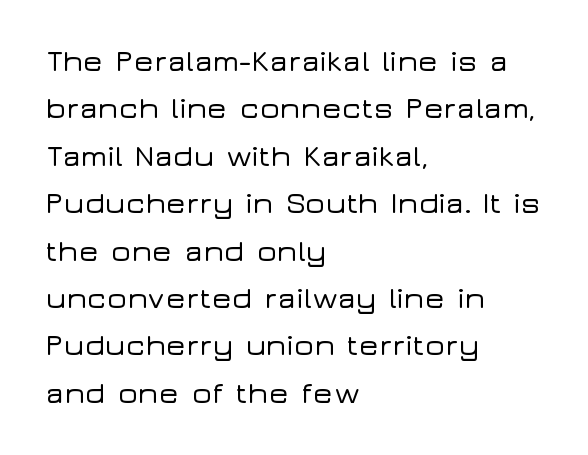
{"serif": "no", "italic": "no", "width": "wide", "stroke_contrast": "low", "x_height": "medium", "monospaced": "no", "underline": "no", "align": "left", "line_spacing": "normal", "line_spacing_ratio": 1.58, "letter_spacing": "normal", "letter_spacing_em": 0.0, "glyph_px": 30}
